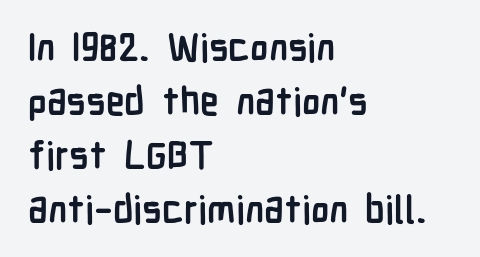
Q: Is the text bold? A: Yes.
Q: Is the text italic (slanted)? A: No, it is upright.
Q: Is the typeface a serif or a sans-serif typeface? A: Sans-serif.
Q: Is the text underlined? A: No.
Q: How is the paragraph aligned? A: Left-aligned.
Q: Is the spacing between letters normal or unusually wide? A: Normal.
Q: Is the spacing between lines tight, normal or loose? A: Normal.
Q: Width (condensed, normal, or wide)? A: Condensed.
Q: Stroke contrast? A: Low.
Q: x-height? A: Medium.
Q: Monospaced? A: No.
